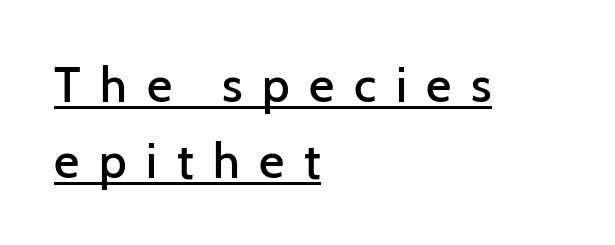
The letters stand straight up with perfectly vertical stems. The font family rendered here belongs to the sans-serif group. Compared with typical paragraphs, the rows here are spaced about the same. A rule runs beneath these lines of type. Look at the tracking — it's clearly loosened, letters drifting apart.
